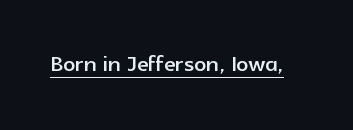
The image shows 30 px sans-serif type, upright; set normal letter spacing, underlined; a medium x-height.
